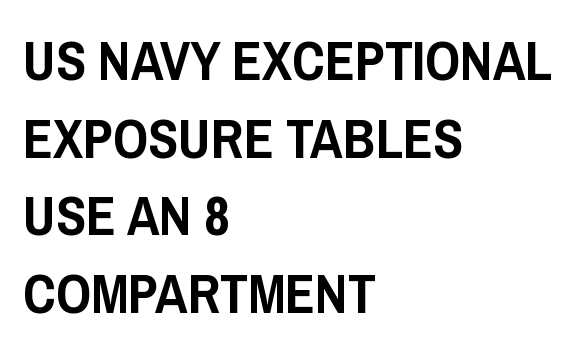
{"serif": "no", "italic": "no", "width": "condensed", "stroke_contrast": "low", "x_height": "large", "monospaced": "no", "underline": "no", "align": "left", "line_spacing": "normal", "line_spacing_ratio": 1.41, "letter_spacing": "normal", "letter_spacing_em": 0.0, "glyph_px": 55}
